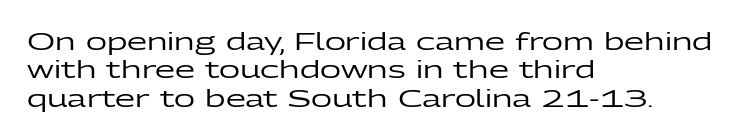
{"italic": "no", "underline": "no", "align": "left", "line_spacing_ratio": 1.23, "letter_spacing": "normal", "letter_spacing_em": 0.0, "glyph_px": 23}
